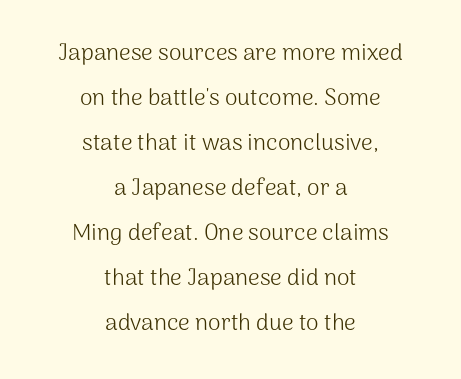
The letterforms sit at book weight or below. The line texture is even and compact thanks to regular tracking. Nobody drew a line under any word here. Vertical spacing — loose. The type sits square on the baseline with zero lean. Layout note: lines centered.
